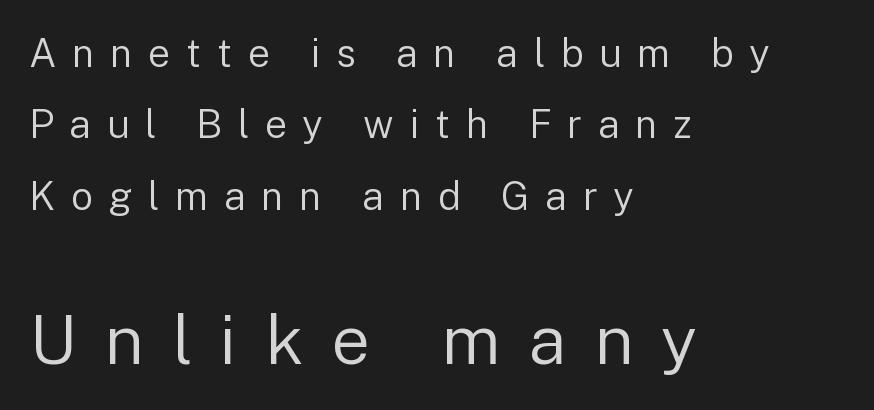
Left-aligned paragraph, ragged on the right. The later block is typeset at a bigger size than the earlier block. Proportional: the letters do not fall into vertical columns. Beneath every word, the page is bare.
